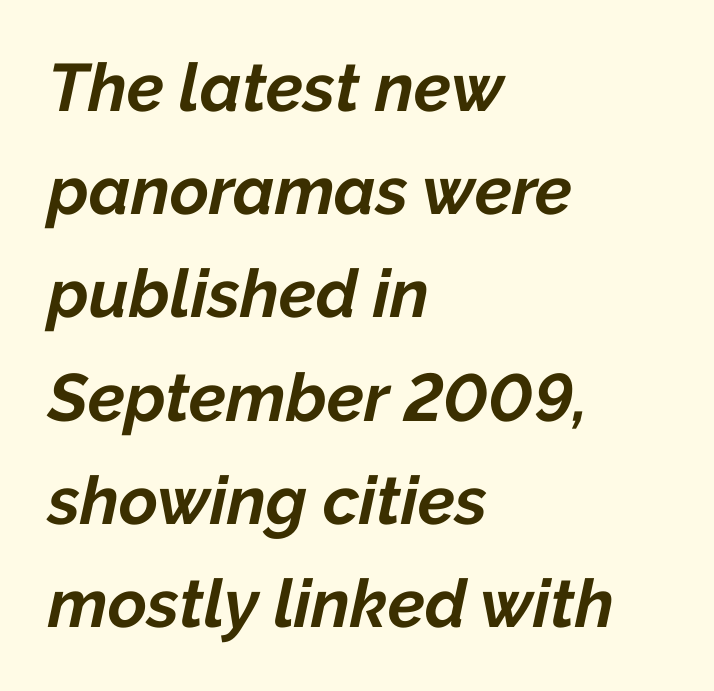
The image shows 67 px bold type, italic (leaning right); set left-aligned, normal line spacing (1.54x), normal letter spacing, not underlined; low stroke contrast and a medium x-height.
